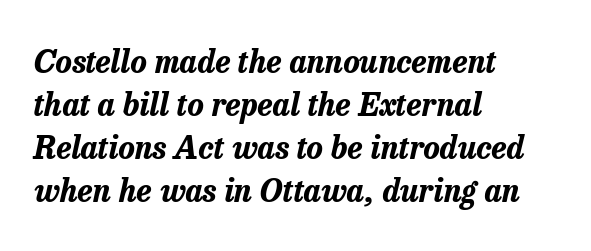
Q: Is the text bold? A: Yes.
Q: Is the text italic (slanted)? A: Yes, it leans right by about 13 degrees.
Q: Is the text underlined? A: No.
Q: How is the paragraph aligned? A: Left-aligned.
Q: Is the spacing between letters normal or unusually wide? A: Normal.
Q: Is the spacing between lines tight, normal or loose? A: Normal.
Q: Width (condensed, normal, or wide)? A: Normal.
Q: Stroke contrast? A: Low.
Q: x-height? A: Medium.
Q: Monospaced? A: No.
